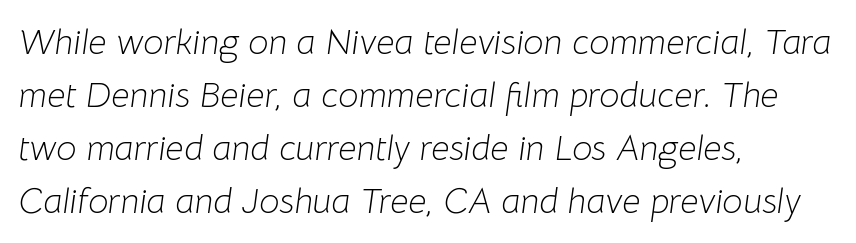
{"italic": "yes", "lean": "right", "slant_degrees": 8, "bold": "no", "weight": "light", "width": "normal", "stroke_contrast": "low", "x_height": "medium", "monospaced": "no", "underline": "no", "align": "left", "line_spacing": "normal", "line_spacing_ratio": 1.47, "letter_spacing": "normal", "letter_spacing_em": 0.0, "glyph_px": 36}
